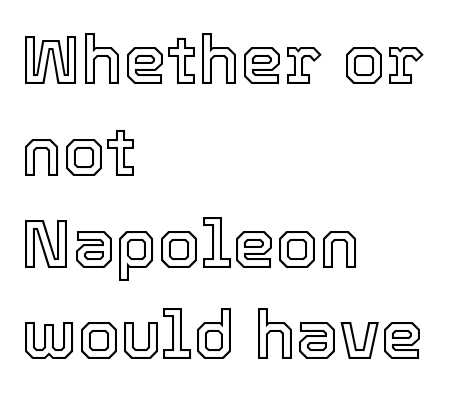
{"italic": "no", "width": "normal", "x_height": "medium", "monospaced": "no", "underline": "no", "align": "left", "line_spacing": "normal", "line_spacing_ratio": 1.33, "letter_spacing": "normal", "letter_spacing_em": 0.0, "glyph_px": 69}
